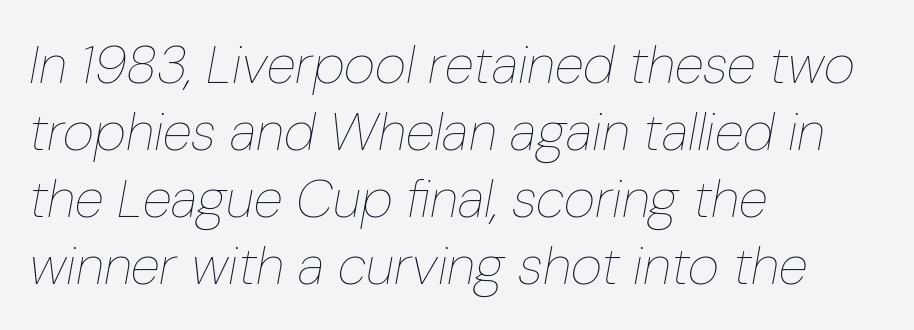
{"italic": "yes", "lean": "right", "slant_degrees": 10, "bold": "no", "weight": "thin", "width": "condensed", "stroke_contrast": "low", "x_height": "medium", "monospaced": "no", "underline": "no", "align": "left", "line_spacing_ratio": 1.24, "letter_spacing": "normal", "letter_spacing_em": 0.0, "glyph_px": 54}
